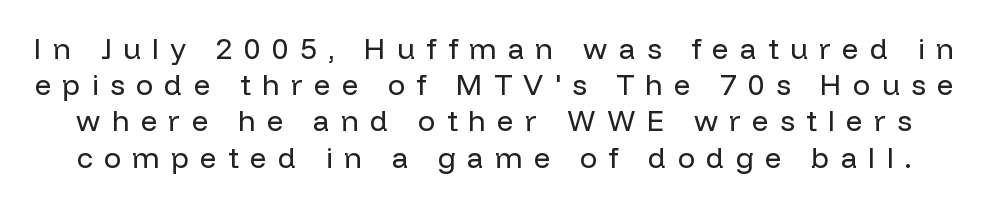
{"serif": "no", "italic": "no", "bold": "no", "weight": "regular", "width": "normal", "stroke_contrast": "low", "x_height": "medium", "monospaced": "no", "underline": "no", "line_spacing": "normal", "line_spacing_ratio": 1.25, "letter_spacing": "wide", "letter_spacing_em": 0.39, "glyph_px": 29}
